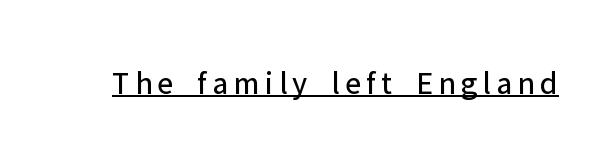
{"serif": "no", "italic": "no", "bold": "no", "weight": "regular", "width": "normal", "stroke_contrast": "low", "x_height": "medium", "monospaced": "no", "underline": "yes", "glyph_px": 33}
